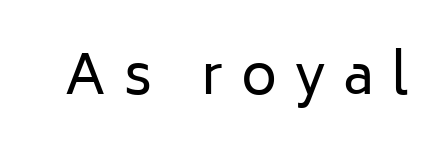
Q: Is the text bold? A: No.
Q: Is the text italic (slanted)? A: No, it is upright.
Q: Is the typeface a serif or a sans-serif typeface? A: Sans-serif.
Q: Is the text underlined? A: No.
Q: Is the spacing between letters normal or unusually wide? A: Unusually wide.
Q: Width (condensed, normal, or wide)? A: Normal.
Q: Stroke contrast? A: Low.
Q: x-height? A: Medium.
Q: Monospaced? A: No.
